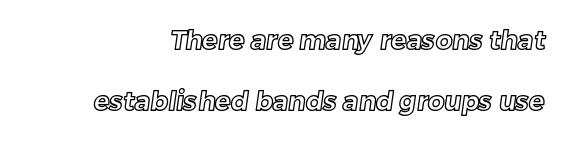
Q: Is the text underlined? A: No.
Q: Is the spacing between letters normal or unusually wide? A: Normal.
Q: Is the spacing between lines tight, normal or loose? A: Loose.
